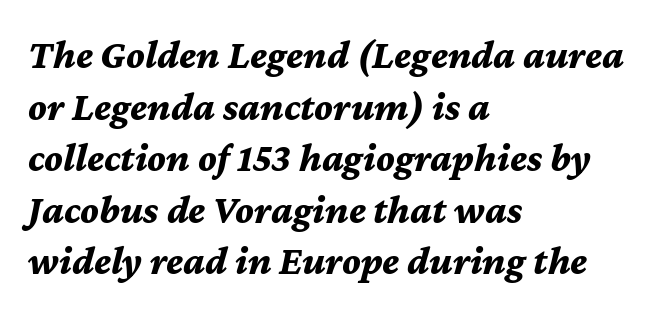
The image shows 40 px bold type, italic (leaning right); set left-aligned, normal line spacing (1.29x), normal letter spacing, not underlined; medium stroke contrast and a medium x-height.
